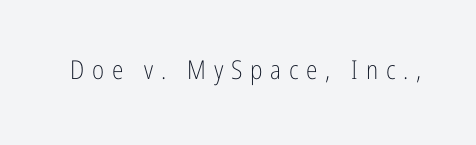
{"italic": "no", "bold": "no", "underline": "no", "letter_spacing": "wide", "letter_spacing_em": 0.3, "glyph_px": 26}
